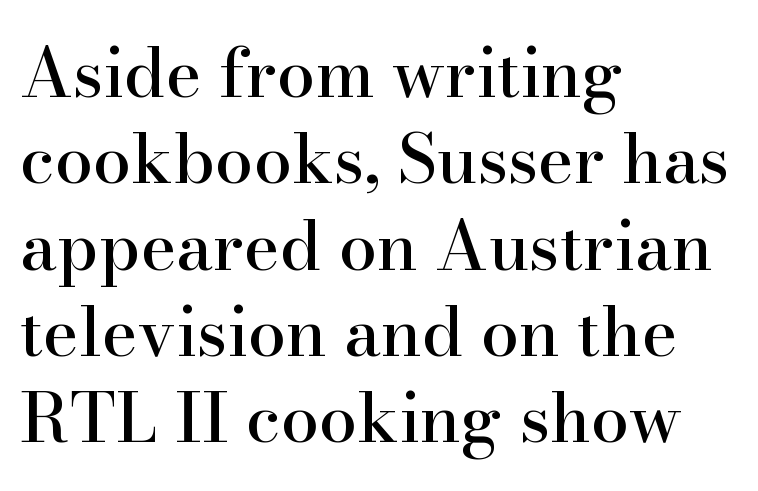
Q: Is the text italic (slanted)? A: No, it is upright.
Q: Is the typeface a serif or a sans-serif typeface? A: Serif.
Q: Is the text underlined? A: No.
Q: How is the paragraph aligned? A: Left-aligned.
Q: Is the spacing between letters normal or unusually wide? A: Normal.
Q: Is the spacing between lines tight, normal or loose? A: Normal.
Q: Width (condensed, normal, or wide)? A: Normal.
Q: Stroke contrast? A: High.
Q: x-height? A: Small.
Q: Monospaced? A: No.
